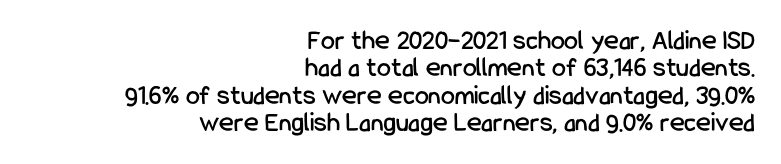
The image shows 28 px condensed sans-serif type, upright; set right-aligned, tight line spacing (0.98x), normal letter spacing, not underlined; low stroke contrast and a medium x-height.
